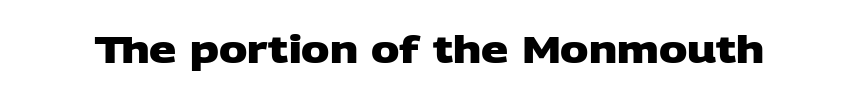
The image shows 38 px heavy, wide sans-serif type; set normal letter spacing, not underlined; low stroke contrast and a large x-height.
